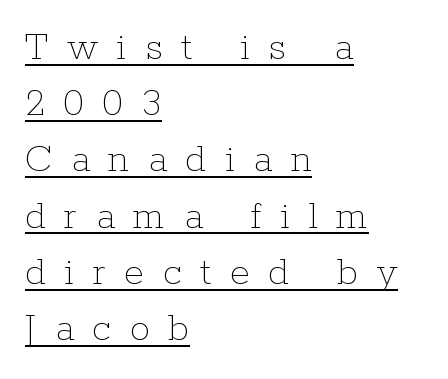
{"italic": "no", "bold": "no", "weight": "thin", "width": "normal", "stroke_contrast": "low", "x_height": "medium", "monospaced": "no", "underline": "yes", "align": "left", "line_spacing": "normal", "line_spacing_ratio": 1.37, "letter_spacing": "wide", "letter_spacing_em": 0.45, "glyph_px": 41}
